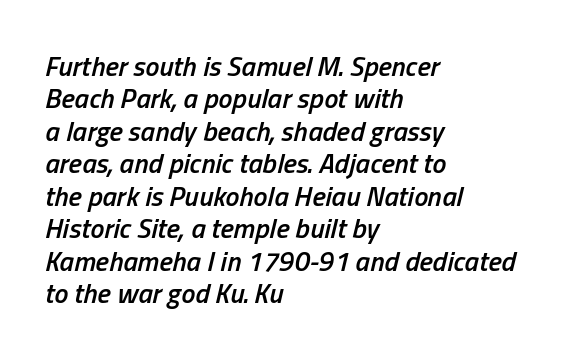
Q: Is the text bold? A: Semi-bold.
Q: Is the text italic (slanted)? A: Yes, it leans right by about 13 degrees.
Q: Is the text underlined? A: No.
Q: How is the paragraph aligned? A: Left-aligned.
Q: Is the spacing between letters normal or unusually wide? A: Normal.
Q: Width (condensed, normal, or wide)? A: Condensed.
Q: Stroke contrast? A: Low.
Q: x-height? A: Medium.
Q: Monospaced? A: No.
